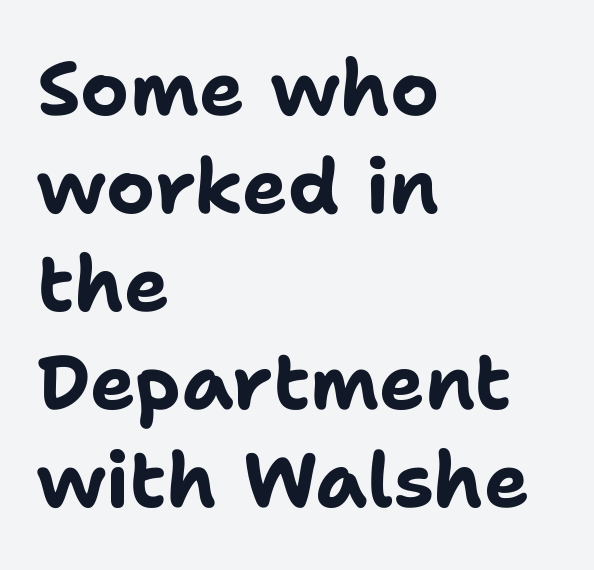
Q: Is the text bold? A: Yes.
Q: Is the text italic (slanted)? A: No, it is upright.
Q: Is the typeface a serif or a sans-serif typeface? A: Sans-serif.
Q: Is the text underlined? A: No.
Q: How is the paragraph aligned? A: Left-aligned.
Q: Is the spacing between letters normal or unusually wide? A: Normal.
Q: Is the spacing between lines tight, normal or loose? A: Normal.
Q: Width (condensed, normal, or wide)? A: Normal.
Q: Stroke contrast? A: Low.
Q: x-height? A: Medium.
Q: Monospaced? A: No.
